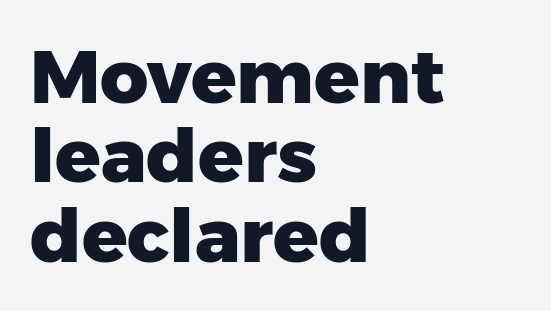
Q: Is the text bold? A: Yes.
Q: Is the text italic (slanted)? A: No, it is upright.
Q: Is the typeface a serif or a sans-serif typeface? A: Sans-serif.
Q: Is the text underlined? A: No.
Q: How is the paragraph aligned? A: Left-aligned.
Q: Is the spacing between letters normal or unusually wide? A: Normal.
Q: Is the spacing between lines tight, normal or loose? A: Tight.
Q: Width (condensed, normal, or wide)? A: Normal.
Q: Stroke contrast? A: Low.
Q: x-height? A: Medium.
Q: Monospaced? A: No.
